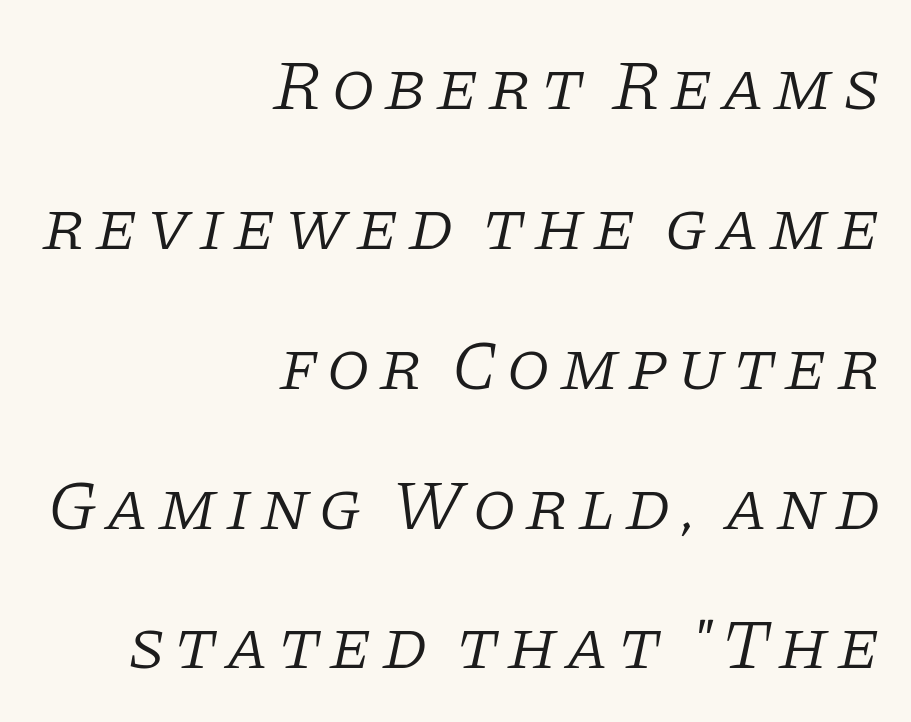
The image shows 71 px light serif type, italic (leaning right); set right-aligned, loose line spacing (1.97x), not underlined; low stroke contrast and a large x-height.
